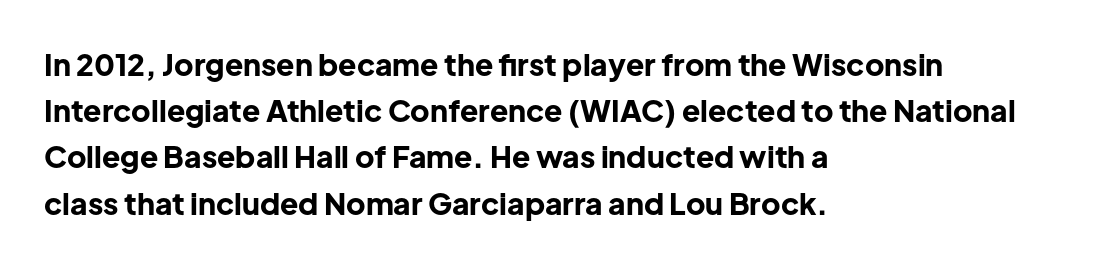
The image shows 30 px bold sans-serif type, upright; set left-aligned, normal line spacing (1.54x), normal letter spacing, not underlined; low stroke contrast and a medium x-height.
